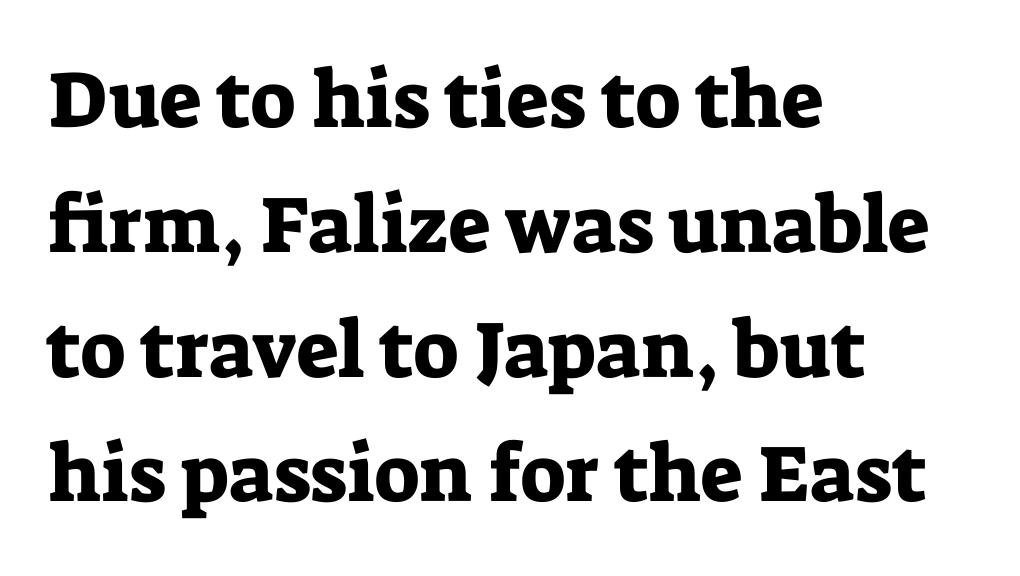
The image shows 80 px serif type, upright; set left-aligned, normal line spacing (1.56x), normal letter spacing, not underlined; low stroke contrast and a medium x-height.
